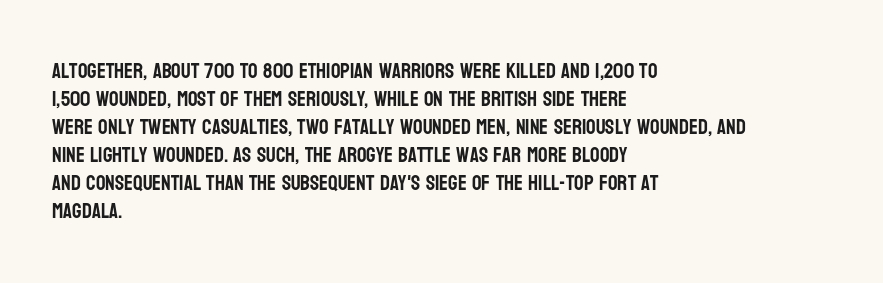
{"italic": "no", "underline": "no", "align": "left", "line_spacing": "normal", "line_spacing_ratio": 1.33, "letter_spacing": "normal", "letter_spacing_em": 0.0, "glyph_px": 21}
